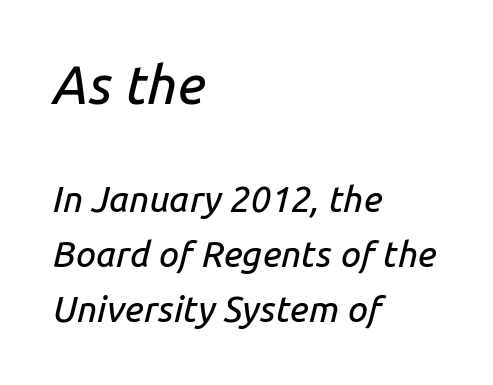
The image shows 54 px text type, italic (leaning right); set left-aligned, normal line spacing (1.52x), normal letter spacing, not underlined; the first (top) block is 1.5x larger; low stroke contrast and a medium x-height.
